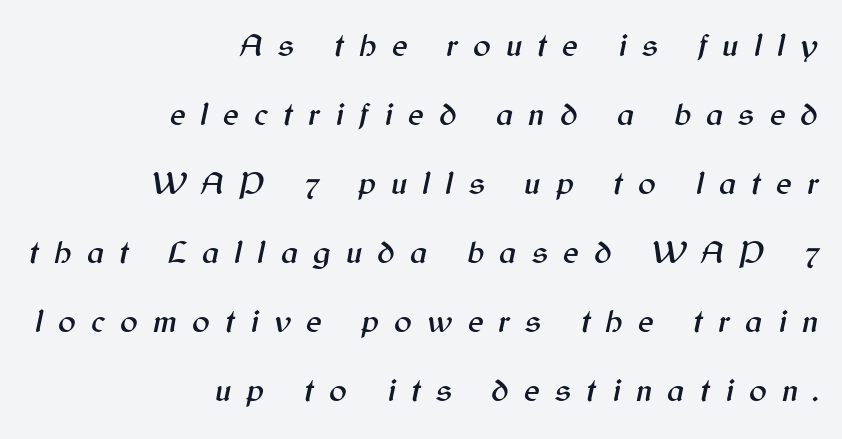
The passage shown is typed in a proportional face where columns would drift. Leading is clearly above the norm, producing a sparse column. A bare baseline throughout the passage. Teacher's note: observe the even right margin — that is flush-right alignment.
